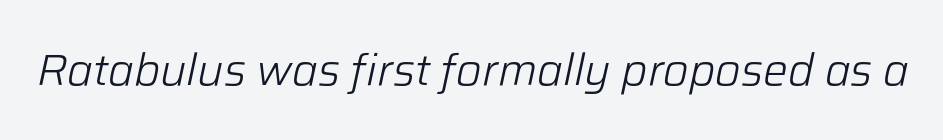
Q: Is the text bold? A: No.
Q: Is the text italic (slanted)? A: Yes, it leans right by about 12 degrees.
Q: Is the text underlined? A: No.
Q: Is the spacing between letters normal or unusually wide? A: Normal.
Q: Width (condensed, normal, or wide)? A: Normal.
Q: Stroke contrast? A: Low.
Q: x-height? A: Medium.
Q: Monospaced? A: No.
